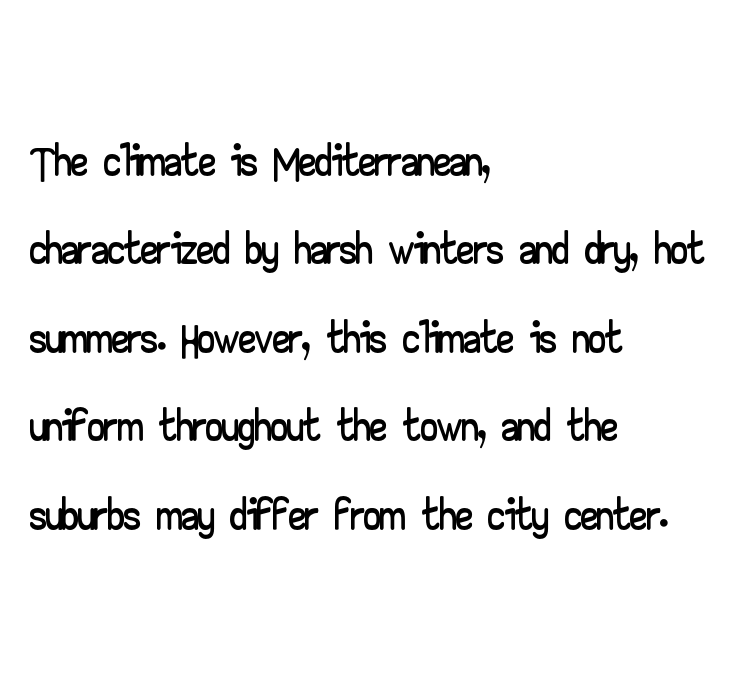
The image shows 67 px wide sans-serif type, upright; set left-aligned, normal line spacing (1.32x), normal letter spacing, not underlined; low stroke contrast and a small x-height.
